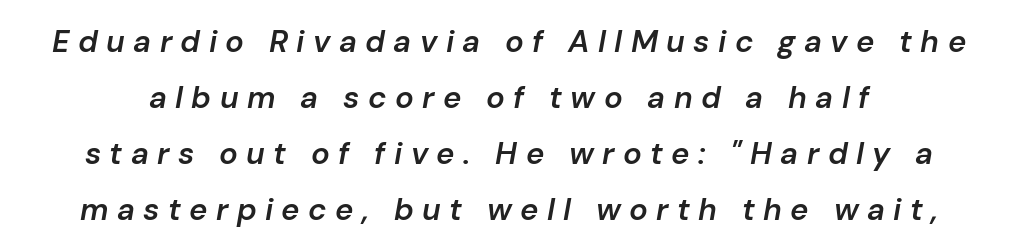
{"italic": "yes", "lean": "right", "slant_degrees": 10, "bold": "semi", "weight": "semibold", "width": "normal", "stroke_contrast": "low", "x_height": "medium", "monospaced": "no", "underline": "no", "line_spacing_ratio": 1.81, "letter_spacing": "wide", "letter_spacing_em": 0.27, "glyph_px": 31}
